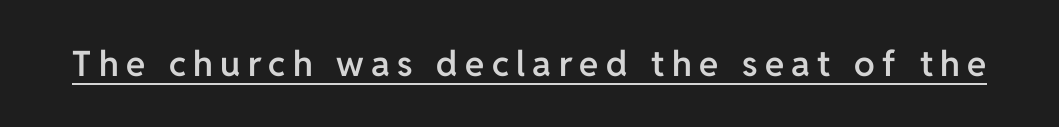
Ordinary non-slanted type is in use. Substantial extra tracking has been applied to these lines. The type family on display is of the sans-serif kind. Its strokes are somewhat broadened, the hallmark of semibold type. You can see a thin bar hugging the bottom of the glyphs. Note the varied advance widths — an 'i' is clearly narrower than an 'm'.
